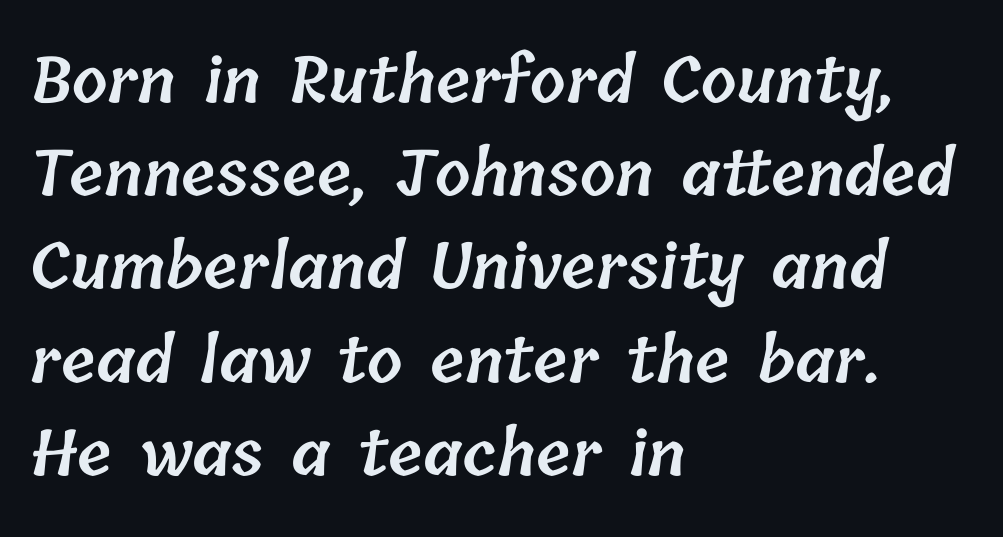
The image shows 63 px semibold type; set left-aligned, normal line spacing (1.48x), normal letter spacing, not underlined; low stroke contrast and a medium x-height.
